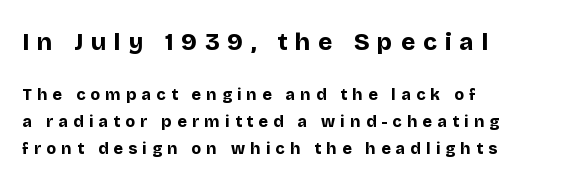
Leading: standard. The face used here is rendered with a markedly widened letterfit. Compared with a centered layout, this one pins lines to the left instead. A roman cut, with each character standing at attention. Bold? Absolutely — the strokes are thick and heavy. Between these two stacked blocks, the higher one wins on size.
